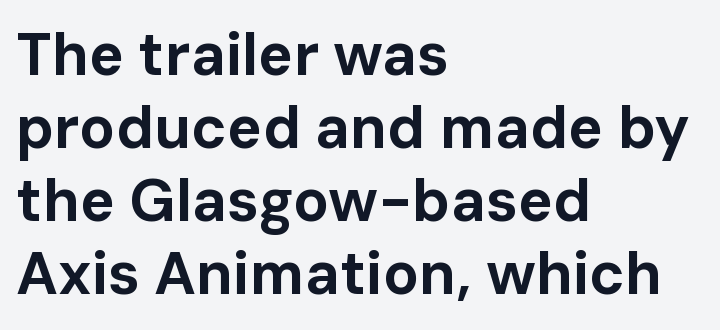
The image shows 59 px bold sans-serif type, upright; set left-aligned, line spacing 1.24x, normal letter spacing, not underlined; low stroke contrast and a medium x-height.
